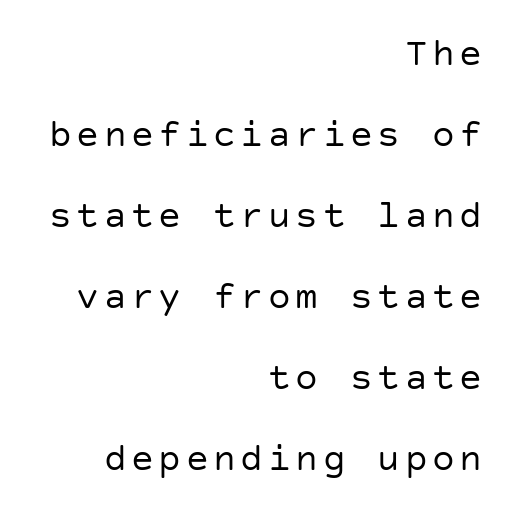
The image shows 38 px regular-weight sans-serif type, upright; set right-aligned, loose line spacing (2.13x), not underlined; low stroke contrast and a large x-height.
